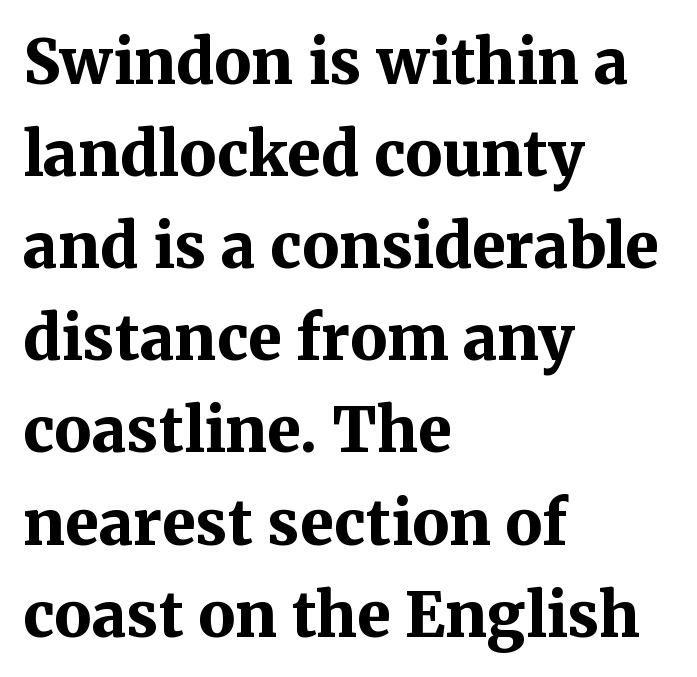
The image shows 61 px bold serif type, upright; set left-aligned, normal line spacing (1.51x), normal letter spacing, not underlined; medium stroke contrast and a medium x-height.
